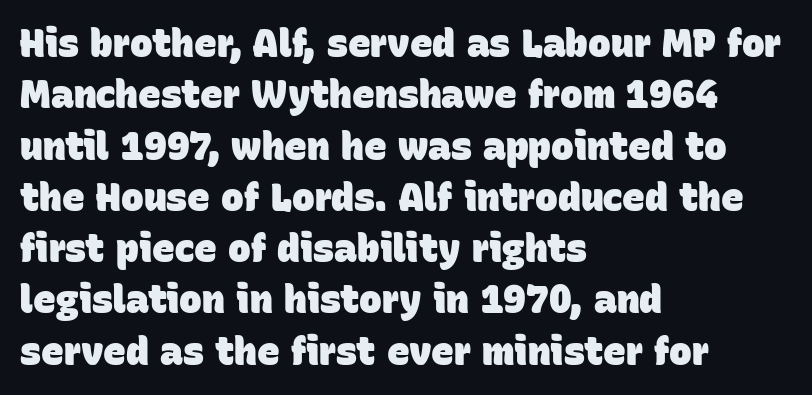
{"serif": "no", "bold": "yes", "weight": "heavy", "width": "normal", "stroke_contrast": "low", "x_height": "large", "monospaced": "no", "underline": "no", "align": "left", "line_spacing": "normal", "line_spacing_ratio": 1.35, "letter_spacing": "normal", "letter_spacing_em": 0.0, "glyph_px": 38}
